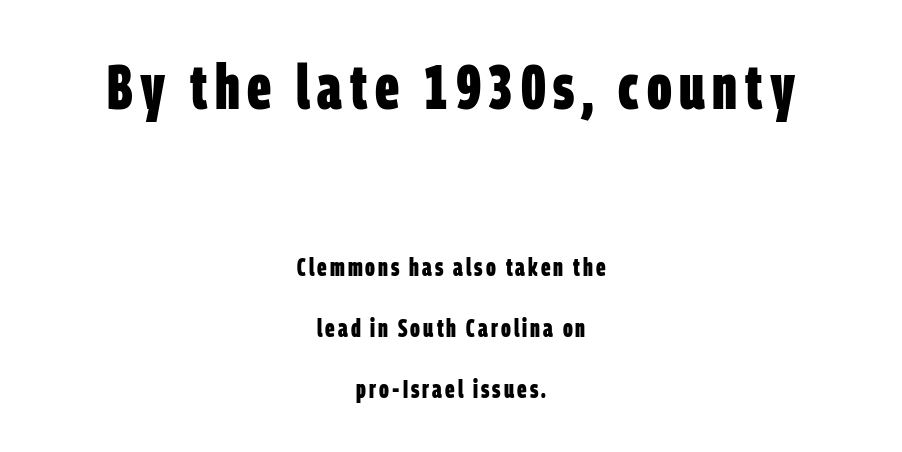
The space directly below the letters is spotless. Think of a printed novel: that variable character pitch is what you see here. If you squint, the top block still reads clearly — it's the larger of the two. How would I describe the line gaps? Wide and relaxed. Caption: bold face, heavy strokes. The paragraph has two soft edges and a firm central axis.
